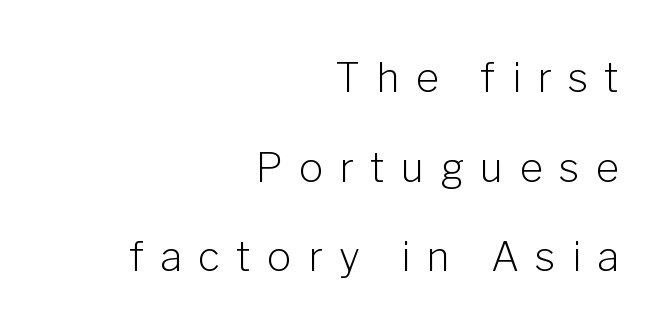
The image shows 40 px light sans-serif type, upright; set right-aligned, loose line spacing (2.24x), unusually wide letter spacing (+0.41 em), not underlined; low stroke contrast and a medium x-height.
